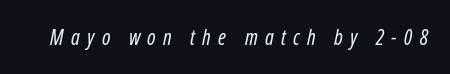
{"italic": "yes", "lean": "right", "slant_degrees": 12, "bold": "no", "underline": "no", "letter_spacing": "wide", "letter_spacing_em": 0.35, "glyph_px": 21}
